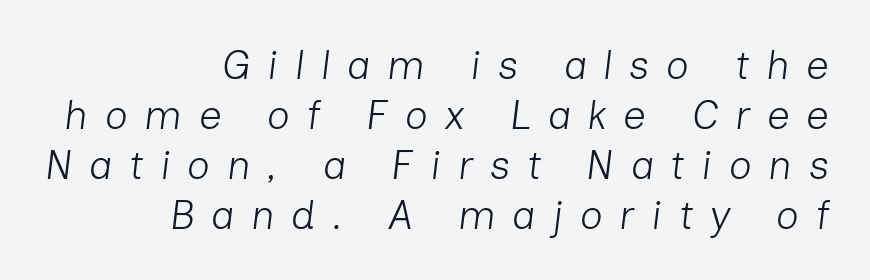
Notice how the passage keeps a crisp vertical edge on the right only. Observe the wide spacing: letters keep a clear distance from each other. Only glyphs here, with clear space below each row. The block of text has a typical density, with ordinary space between rows.
